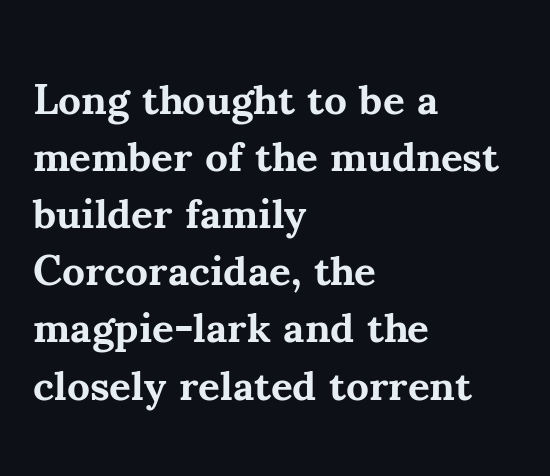
Italic: no, the glyphs are upright roman. Does the weight exceed regular? Yes, all the way to bold. A typesetter would call this zero additional tracking. The vertical gap from one line to the next is medium.
